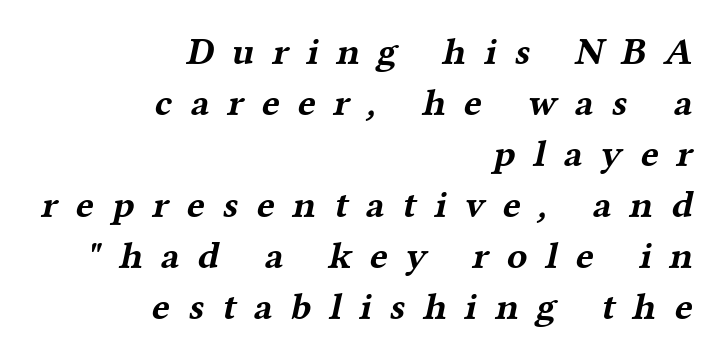
Q: Is the text bold? A: Yes.
Q: Is the typeface a serif or a sans-serif typeface? A: Serif.
Q: Is the text underlined? A: No.
Q: How is the paragraph aligned? A: Right-aligned.
Q: Is the spacing between letters normal or unusually wide? A: Unusually wide.
Q: Is the spacing between lines tight, normal or loose? A: Normal.
Q: Width (condensed, normal, or wide)? A: Wide.
Q: Stroke contrast? A: Medium.
Q: x-height? A: Medium.
Q: Monospaced? A: No.
